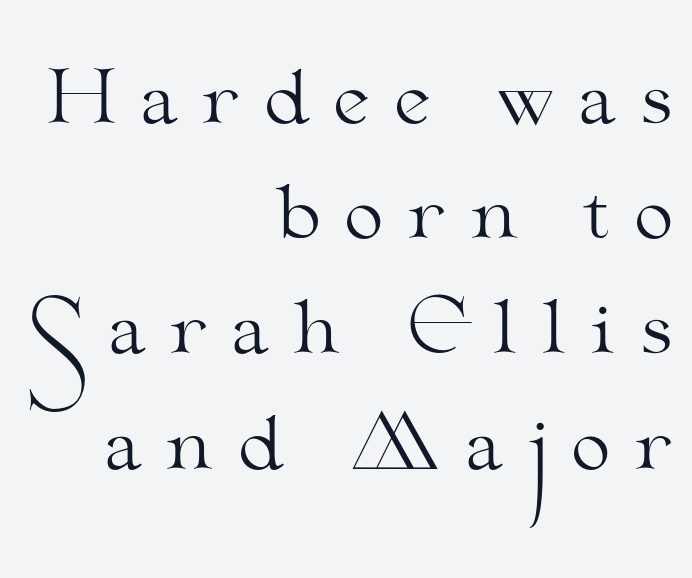
Q: Is the text bold? A: No.
Q: Is the text italic (slanted)? A: No, it is upright.
Q: Is the typeface a serif or a sans-serif typeface? A: Serif.
Q: Is the text underlined? A: No.
Q: How is the paragraph aligned? A: Right-aligned.
Q: Is the spacing between letters normal or unusually wide? A: Unusually wide.
Q: Is the spacing between lines tight, normal or loose? A: Normal.
Q: Width (condensed, normal, or wide)? A: Wide.
Q: Stroke contrast? A: Medium.
Q: x-height? A: Small.
Q: Monospaced? A: No.
